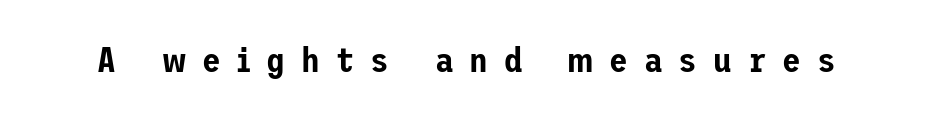
The image shows 34 px sans-serif type, upright; set unusually wide letter spacing (+0.47 em), not underlined; low stroke contrast and a medium x-height.
